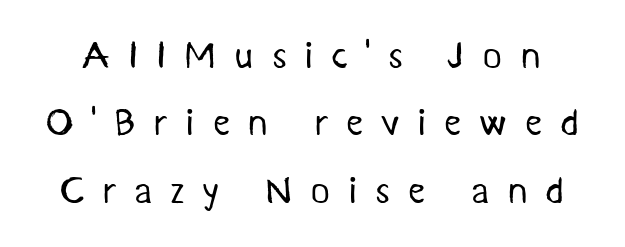
Nope, no serifs anywhere on these letters. Proportional: the letters do not fall into vertical columns. Descender tails drop into unmarked territory. The horizontal fit of the characters is loose and conspicuously gappy. Is the type heavy? It reads as light-to-regular instead.
